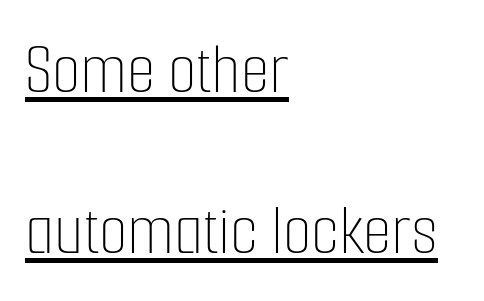
{"italic": "no", "bold": "no", "weight": "thin", "width": "condensed", "stroke_contrast": "low", "x_height": "medium", "monospaced": "no", "underline": "yes", "align": "left", "line_spacing": "loose", "line_spacing_ratio": 2.17, "letter_spacing": "normal", "letter_spacing_em": 0.0, "glyph_px": 74}
